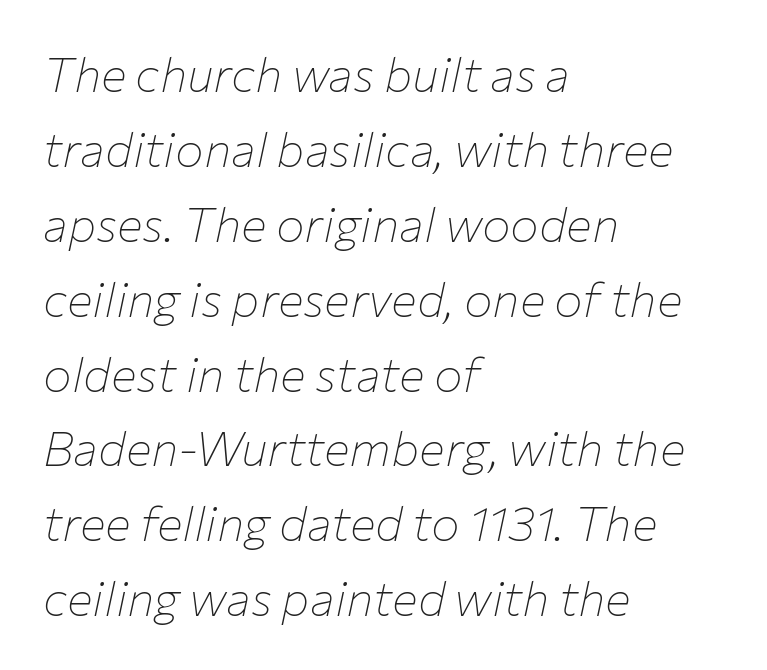
Varying glyph widths throughout — classic text-font behaviour. The rows are spaced the way most documents space them. Is the stroke heavy? The answer is a plain regular-or-lighter. The passage shown is not underscored anywhere.
